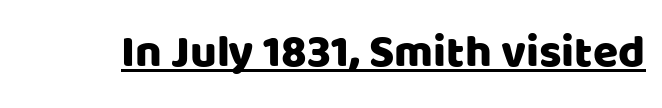
Q: Is the text italic (slanted)? A: No, it is upright.
Q: Is the typeface a serif or a sans-serif typeface? A: Sans-serif.
Q: Is the text underlined? A: Yes.
Q: Is the spacing between letters normal or unusually wide? A: Normal.
Q: Width (condensed, normal, or wide)? A: Normal.
Q: Stroke contrast? A: Low.
Q: x-height? A: Large.
Q: Monospaced? A: No.
